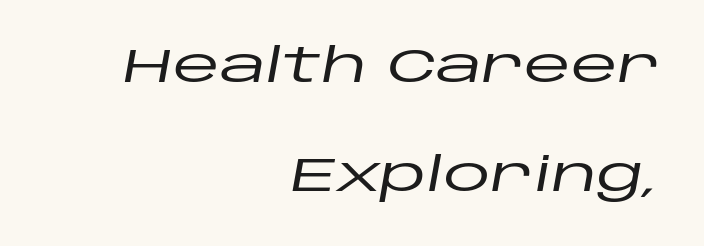
Q: Is the text italic (slanted)? A: Yes, it leans right by about 10 degrees.
Q: Is the text underlined? A: No.
Q: How is the paragraph aligned? A: Right-aligned.
Q: Is the spacing between letters normal or unusually wide? A: Normal.
Q: Is the spacing between lines tight, normal or loose? A: Loose.
Q: Width (condensed, normal, or wide)? A: Wide.
Q: Stroke contrast? A: Low.
Q: x-height? A: Large.
Q: Monospaced? A: No.
